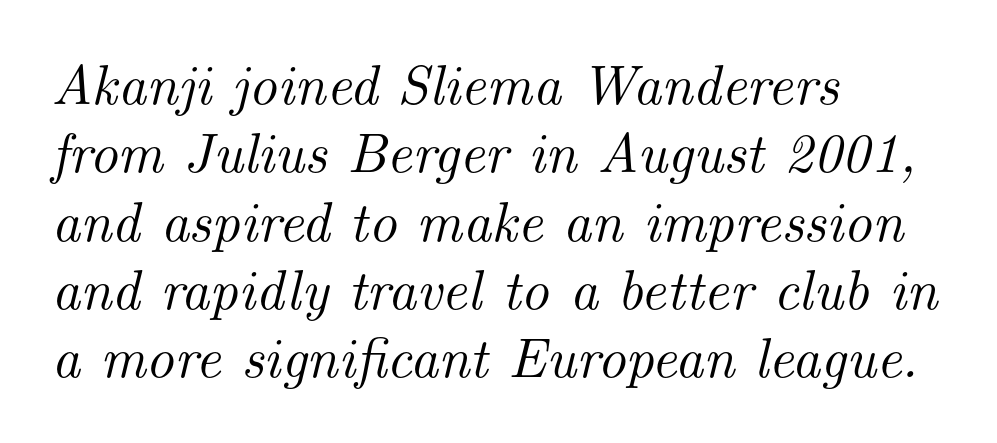
Q: Is the text italic (slanted)? A: Yes, it leans right by about 14 degrees.
Q: Is the typeface a serif or a sans-serif typeface? A: Serif.
Q: Is the text underlined? A: No.
Q: How is the paragraph aligned? A: Left-aligned.
Q: Is the spacing between letters normal or unusually wide? A: Normal.
Q: Width (condensed, normal, or wide)? A: Normal.
Q: Stroke contrast? A: Medium.
Q: x-height? A: Small.
Q: Monospaced? A: No.
